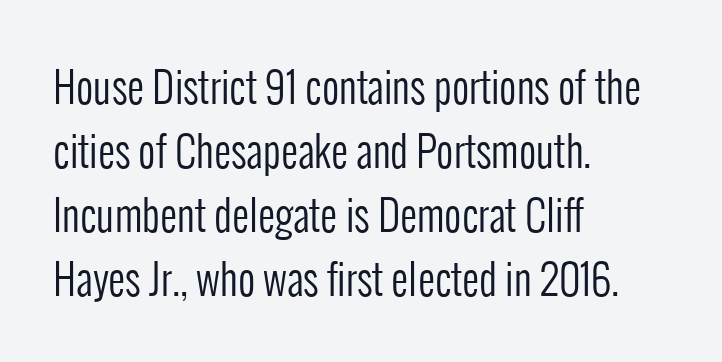
The image shows 42 px regular-weight, condensed sans-serif type, upright; set left-aligned, normal line spacing (1.52x), normal letter spacing, not underlined; low stroke contrast and a medium x-height.
